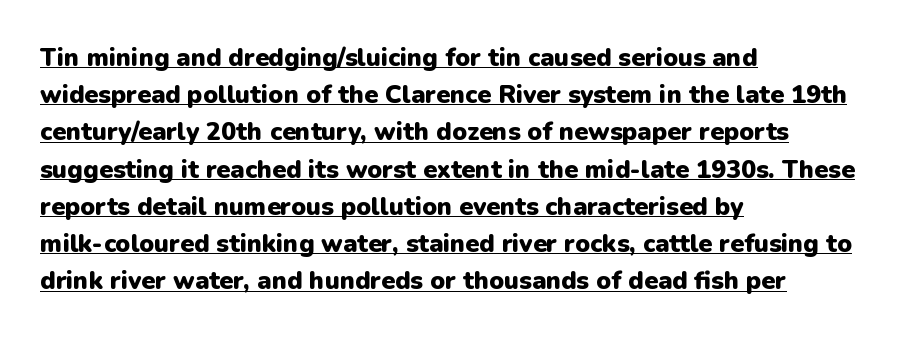
Q: Is the text bold? A: Yes.
Q: Is the text italic (slanted)? A: No, it is upright.
Q: Is the text underlined? A: Yes.
Q: How is the paragraph aligned? A: Left-aligned.
Q: Is the spacing between letters normal or unusually wide? A: Normal.
Q: Is the spacing between lines tight, normal or loose? A: Normal.
